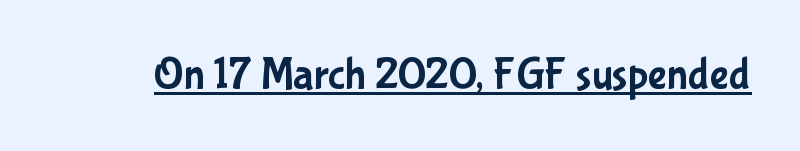
{"serif": "no", "italic": "no", "width": "condensed", "stroke_contrast": "low", "x_height": "medium", "monospaced": "no", "underline": "yes", "letter_spacing": "normal", "letter_spacing_em": 0.0, "glyph_px": 45}
